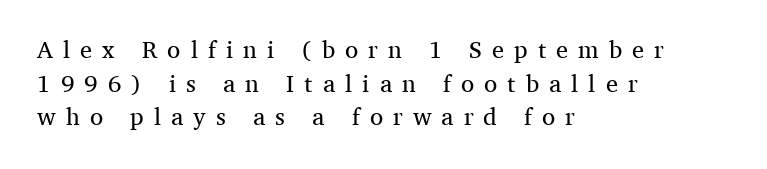
Q: Is the text bold? A: No.
Q: Is the text italic (slanted)? A: No, it is upright.
Q: Is the text underlined? A: No.
Q: How is the paragraph aligned? A: Left-aligned.
Q: Is the spacing between letters normal or unusually wide? A: Unusually wide.
Q: Is the spacing between lines tight, normal or loose? A: Normal.
